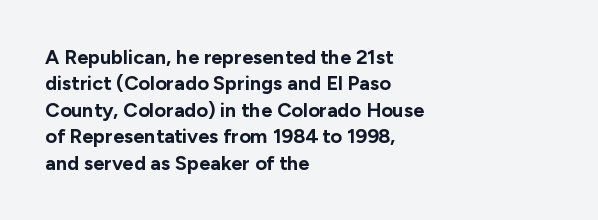
Q: Is the text bold? A: Yes.
Q: Is the text italic (slanted)? A: No, it is upright.
Q: Is the text underlined? A: No.
Q: How is the paragraph aligned? A: Left-aligned.
Q: Is the spacing between letters normal or unusually wide? A: Normal.
Q: Is the spacing between lines tight, normal or loose? A: Normal.
